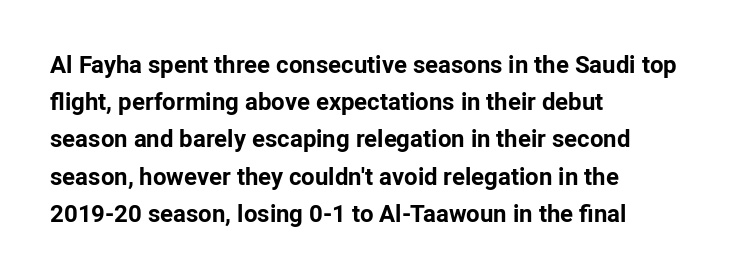
The image shows 24 px bold type, upright; set left-aligned, normal line spacing (1.55x), normal letter spacing, not underlined.
